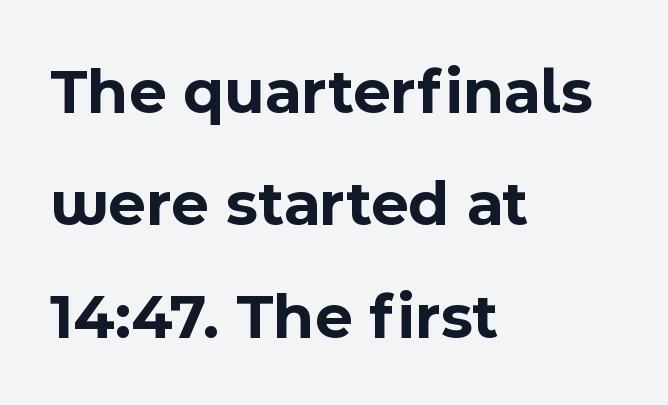
Q: Is the text bold? A: Yes.
Q: Is the text italic (slanted)? A: No, it is upright.
Q: Is the typeface a serif or a sans-serif typeface? A: Sans-serif.
Q: Is the text underlined? A: No.
Q: How is the paragraph aligned? A: Left-aligned.
Q: Is the spacing between letters normal or unusually wide? A: Normal.
Q: Width (condensed, normal, or wide)? A: Normal.
Q: x-height? A: Medium.
Q: Monospaced? A: No.
